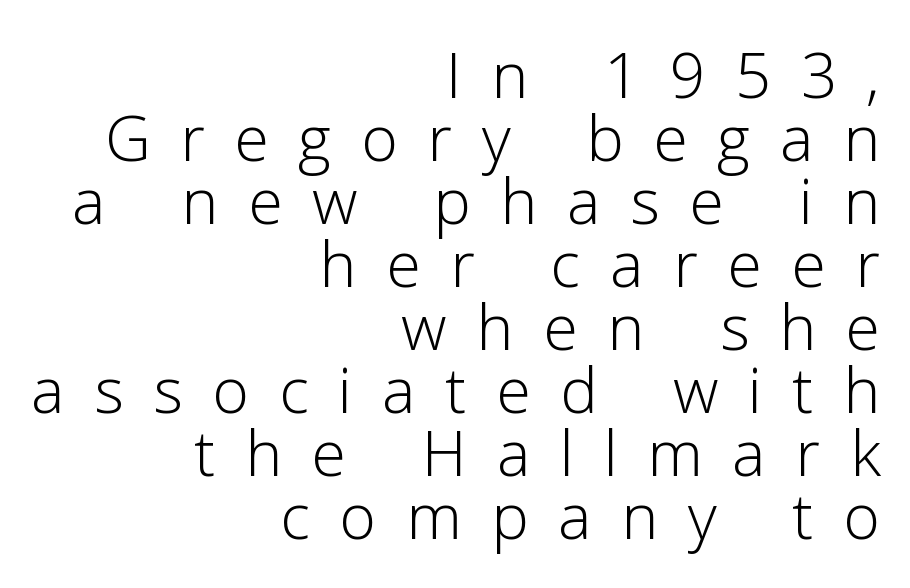
The image shows 63 px light sans-serif type, upright; set right-aligned, tight line spacing (1.0x), unusually wide letter spacing (+0.47 em), not underlined; low stroke contrast and a medium x-height.
